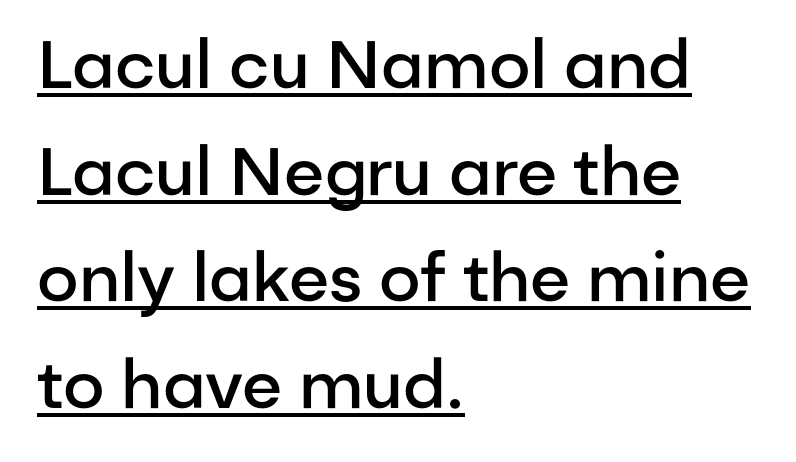
Q: Is the text bold? A: Semi-bold.
Q: Is the text italic (slanted)? A: No, it is upright.
Q: Is the typeface a serif or a sans-serif typeface? A: Sans-serif.
Q: Is the text underlined? A: Yes.
Q: How is the paragraph aligned? A: Left-aligned.
Q: Is the spacing between letters normal or unusually wide? A: Normal.
Q: Is the spacing between lines tight, normal or loose? A: Normal.
Q: Width (condensed, normal, or wide)? A: Normal.
Q: Stroke contrast? A: Low.
Q: x-height? A: Medium.
Q: Monospaced? A: No.
